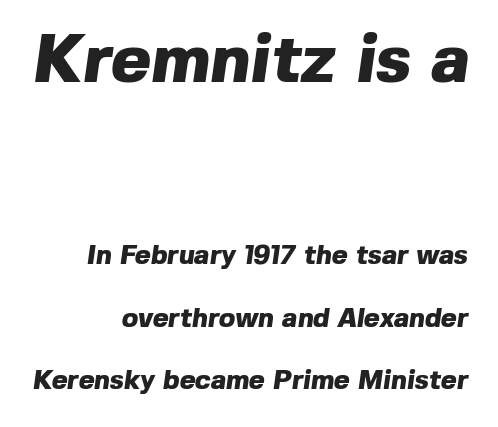
{"serif": "no", "bold": "yes", "weight": "heavy", "width": "normal", "x_height": "medium", "monospaced": "no", "underline": "no", "align": "right", "line_spacing": "loose", "line_spacing_ratio": 2.32, "letter_spacing": "normal", "letter_spacing_em": 0.0, "larger_block": "first", "size_ratio": 2.52, "glyph_px": 68}
